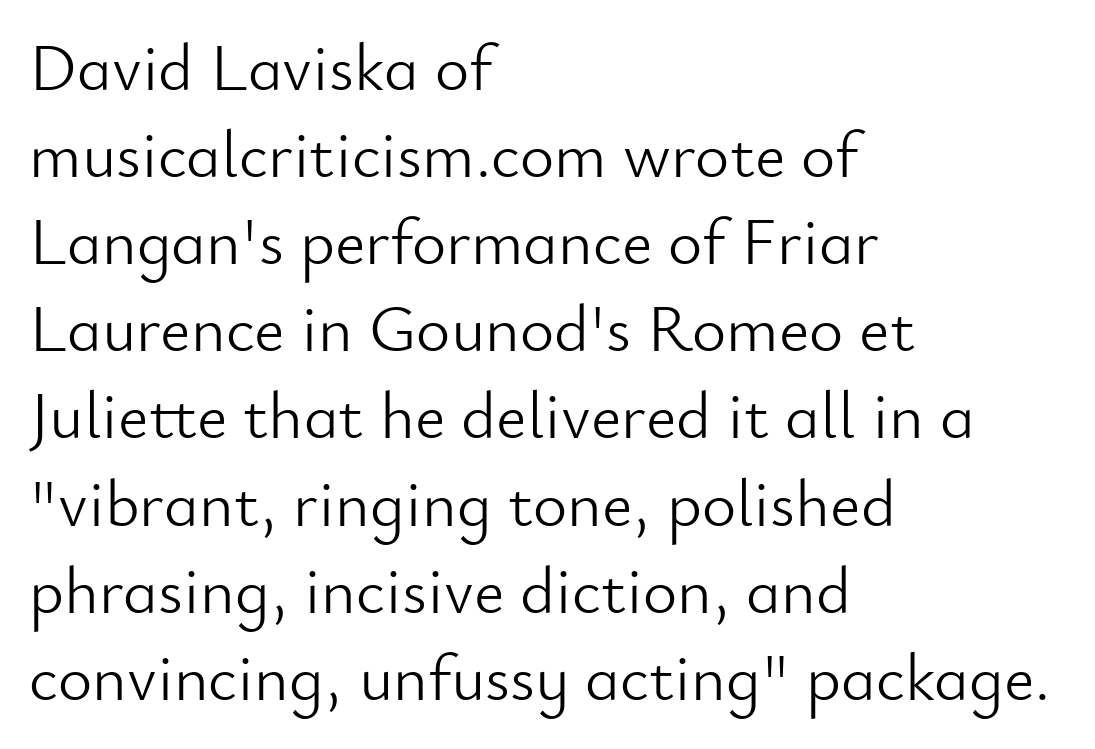
Q: Is the text bold? A: No.
Q: Is the text italic (slanted)? A: No, it is upright.
Q: Is the typeface a serif or a sans-serif typeface? A: Sans-serif.
Q: Is the text underlined? A: No.
Q: How is the paragraph aligned? A: Left-aligned.
Q: Is the spacing between letters normal or unusually wide? A: Normal.
Q: Is the spacing between lines tight, normal or loose? A: Normal.
Q: Width (condensed, normal, or wide)? A: Normal.
Q: Stroke contrast? A: Low.
Q: x-height? A: Small.
Q: Monospaced? A: No.
